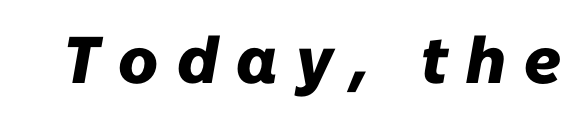
Q: Is the text bold? A: Yes.
Q: Is the text italic (slanted)? A: Yes, it leans right by about 10 degrees.
Q: Is the text underlined? A: No.
Q: Is the spacing between letters normal or unusually wide? A: Unusually wide.
Q: Width (condensed, normal, or wide)? A: Normal.
Q: Stroke contrast? A: Low.
Q: x-height? A: Medium.
Q: Monospaced? A: No.
